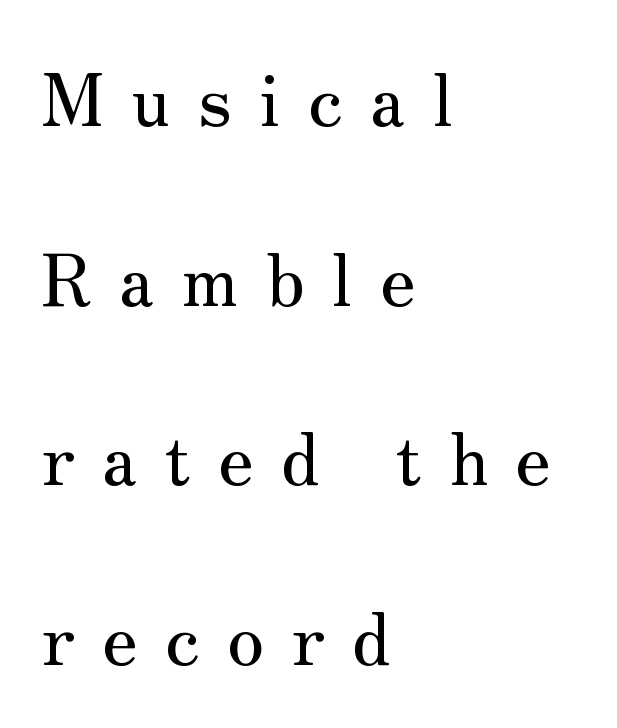
The image shows 73 px serif type, upright; set left-aligned, loose line spacing (2.46x), unusually wide letter spacing (+0.37 em), not underlined; medium stroke contrast and a small x-height.
